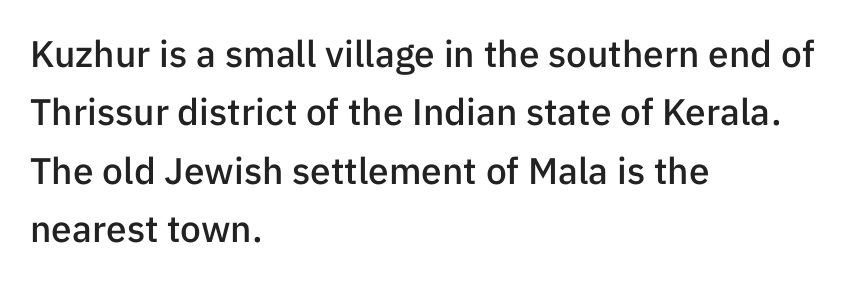
Q: Is the text bold? A: Semi-bold.
Q: Is the text italic (slanted)? A: No, it is upright.
Q: Is the typeface a serif or a sans-serif typeface? A: Sans-serif.
Q: Is the text underlined? A: No.
Q: How is the paragraph aligned? A: Left-aligned.
Q: Is the spacing between letters normal or unusually wide? A: Normal.
Q: Is the spacing between lines tight, normal or loose? A: Normal.
Q: Width (condensed, normal, or wide)? A: Normal.
Q: Stroke contrast? A: Low.
Q: x-height? A: Medium.
Q: Monospaced? A: No.
